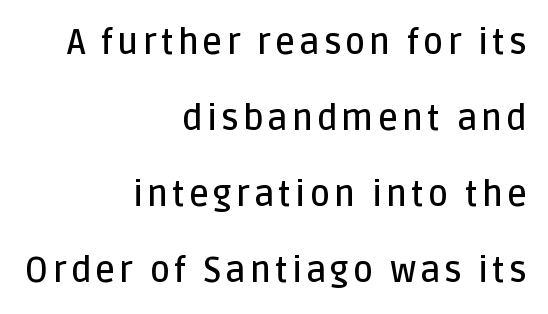
Q: Is the text bold? A: Semi-bold.
Q: Is the text italic (slanted)? A: No, it is upright.
Q: Is the typeface a serif or a sans-serif typeface? A: Sans-serif.
Q: Is the text underlined? A: No.
Q: How is the paragraph aligned? A: Right-aligned.
Q: Is the spacing between lines tight, normal or loose? A: Loose.
Q: Width (condensed, normal, or wide)? A: Normal.
Q: Stroke contrast? A: Low.
Q: x-height? A: Large.
Q: Monospaced? A: No.
